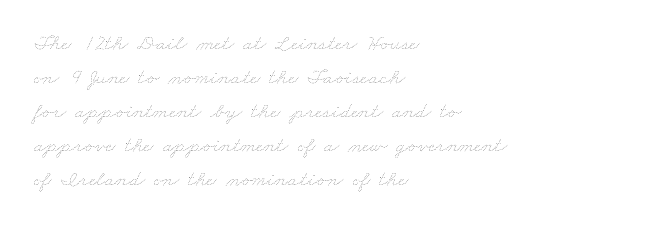
The image shows 22 px text type; set left-aligned, normal line spacing (1.55x), normal letter spacing, not underlined.
